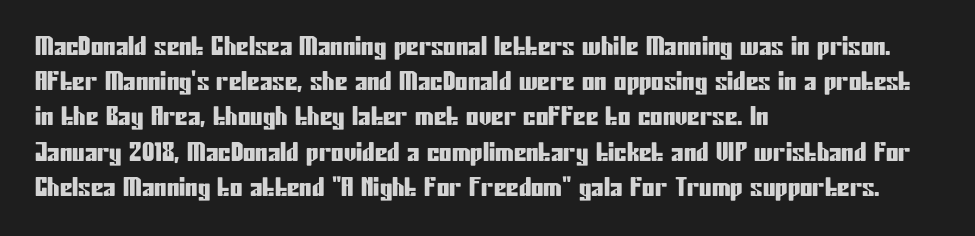
{"italic": "no", "underline": "no", "align": "left", "line_spacing": "normal", "line_spacing_ratio": 1.41, "letter_spacing": "normal", "letter_spacing_em": 0.0, "glyph_px": 25}
